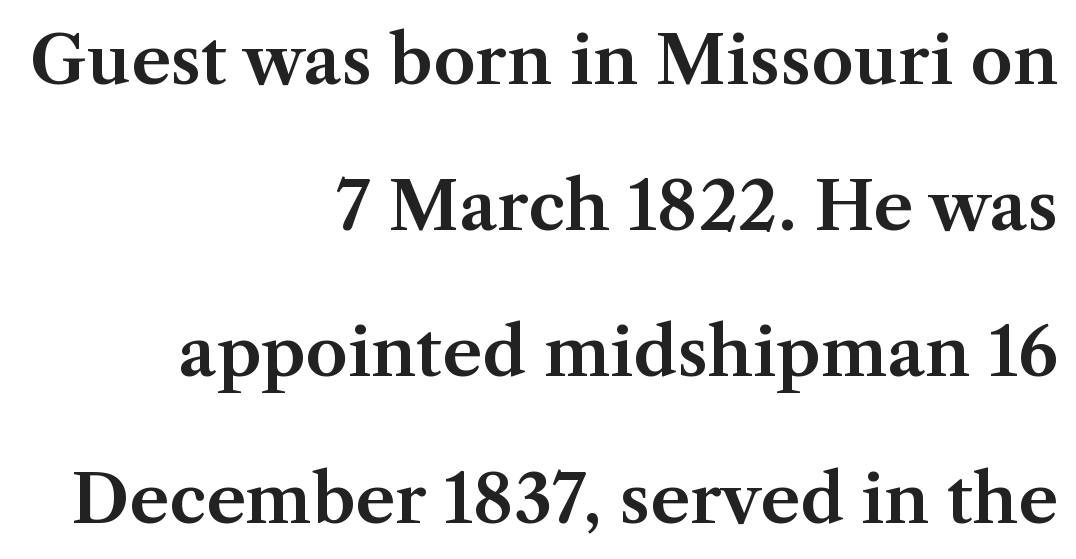
Q: Is the text italic (slanted)? A: No, it is upright.
Q: Is the typeface a serif or a sans-serif typeface? A: Serif.
Q: Is the text underlined? A: No.
Q: How is the paragraph aligned? A: Right-aligned.
Q: Is the spacing between letters normal or unusually wide? A: Normal.
Q: Is the spacing between lines tight, normal or loose? A: Loose.
Q: Width (condensed, normal, or wide)? A: Normal.
Q: Stroke contrast? A: Medium.
Q: x-height? A: Medium.
Q: Monospaced? A: No.
